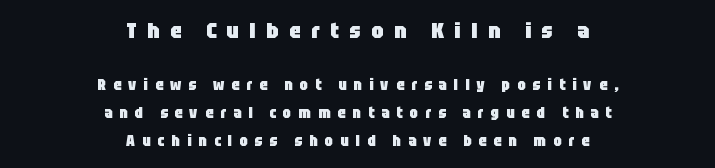
{"italic": "no", "bold": "yes", "underline": "no", "align": "center", "line_spacing_ratio": 1.88, "letter_spacing": "wide", "letter_spacing_em": 0.48, "larger_block": "first", "size_ratio": 1.47, "glyph_px": 22}
